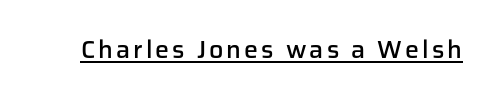
The image shows 25 px text type, upright; set underlined.
